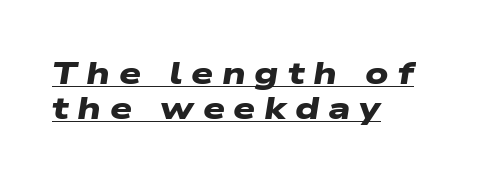
The rendering uses natural spacing where letterforms have individual widths. Substantial extra tracking has been applied to these lines. The characters look thick and weighty, a clear bold. A typesetter would label this face a sans. Emphasis is given by a line drawn under the lettering. If you drew a ruler down the left edge, every line would touch it.
